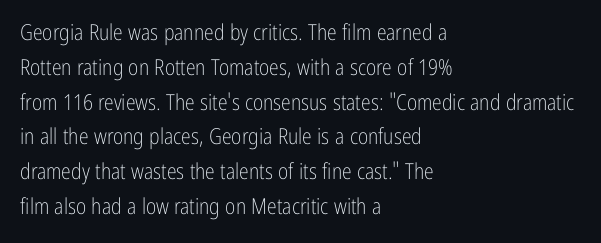
All the whitespace from short lines collects on the right. No extra tracking has been applied to these lines. Characters remain perfectly vertical along every line. The space beneath each line is pristine and unruled. Vertical stems look standard width or narrower in stroke.
